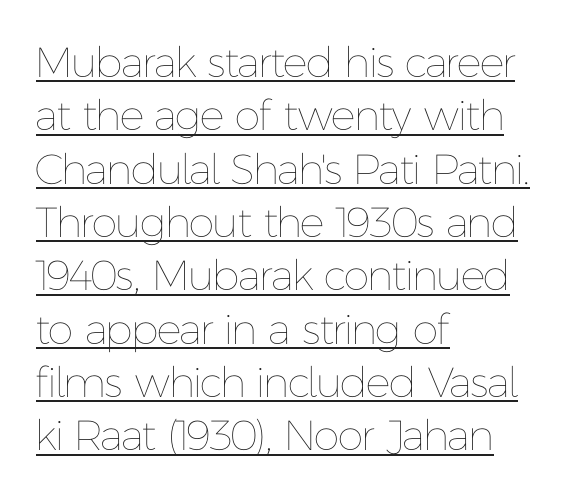
The image shows 42 px thin type, upright; set left-aligned, normal line spacing (1.27x), normal letter spacing, underlined; low stroke contrast and a medium x-height.
